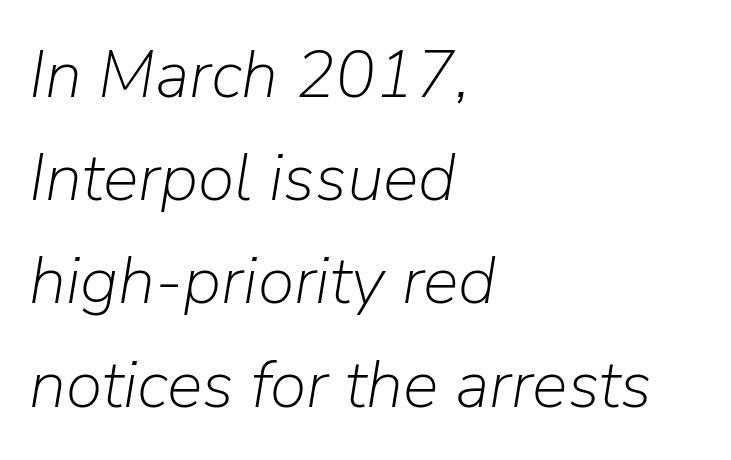
{"italic": "yes", "lean": "right", "slant_degrees": 9, "bold": "no", "weight": "light", "width": "normal", "stroke_contrast": "low", "x_height": "medium", "monospaced": "no", "underline": "no", "align": "left", "line_spacing": "normal", "line_spacing_ratio": 1.54, "letter_spacing": "normal", "letter_spacing_em": 0.0, "glyph_px": 67}
